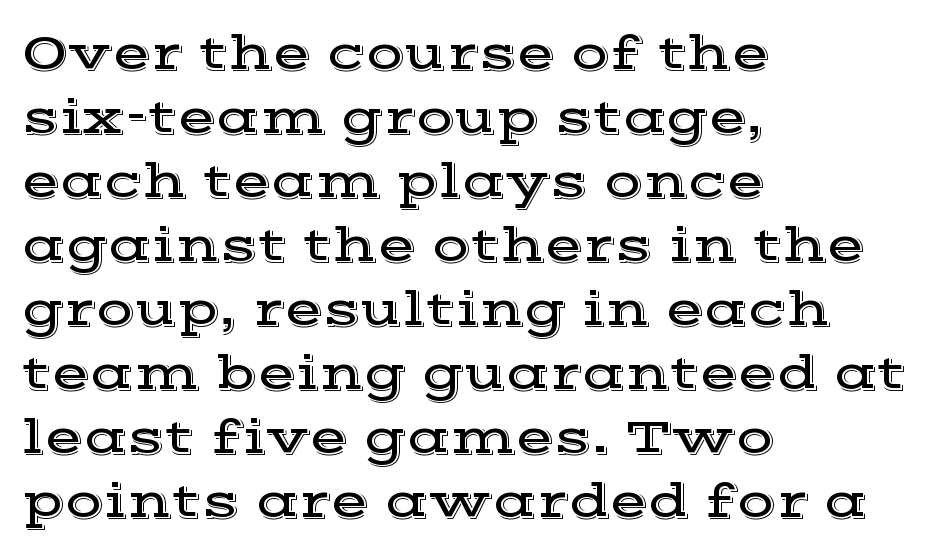
The designer went with a serif here, giving each stem small feet. The face used here is rendered with its standard letterfit. The rag falls on the right side of this text block. Just letters on the line, the space beneath them empty.
